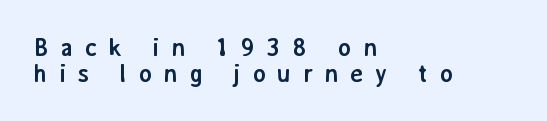
Vertically, the passage feels compressed, each row crowding the next. Set as a true bold cut, around the 700 mark. The letterforms stand isolated, each surrounded by extra space. Is the block centered? No — it sits flush against the left margin. The lettering stays uniformly vertical, giving the passage a roman look.
